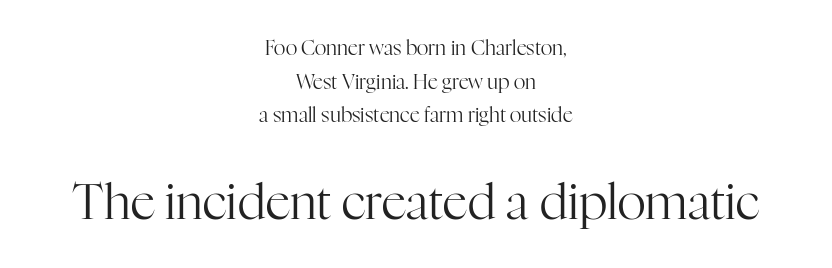
{"serif": "yes", "italic": "no", "bold": "no", "weight": "regular", "width": "normal", "stroke_contrast": "high", "x_height": "medium", "monospaced": "no", "underline": "no", "align": "center", "line_spacing": "normal", "line_spacing_ratio": 1.68, "letter_spacing": "normal", "letter_spacing_em": 0.0, "larger_block": "second", "size_ratio": 2.45, "glyph_px": 49}
